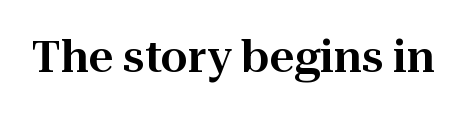
The image shows 43 px serif type, upright; set normal letter spacing, not underlined; high stroke contrast and a medium x-height.
